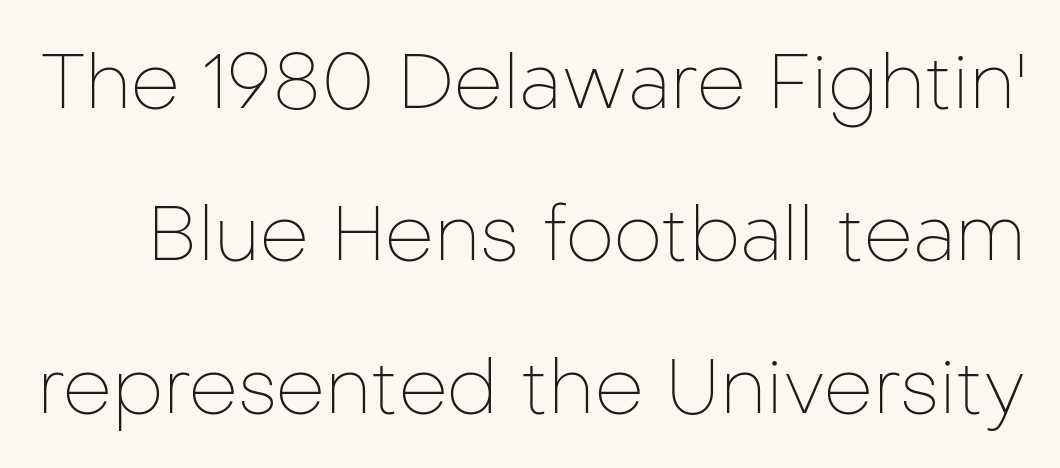
Q: Is the text bold? A: No.
Q: Is the text italic (slanted)? A: No, it is upright.
Q: Is the typeface a serif or a sans-serif typeface? A: Sans-serif.
Q: Is the text underlined? A: No.
Q: Is the spacing between letters normal or unusually wide? A: Normal.
Q: Is the spacing between lines tight, normal or loose? A: Loose.
Q: Width (condensed, normal, or wide)? A: Normal.
Q: Stroke contrast? A: Low.
Q: x-height? A: Medium.
Q: Monospaced? A: No.
